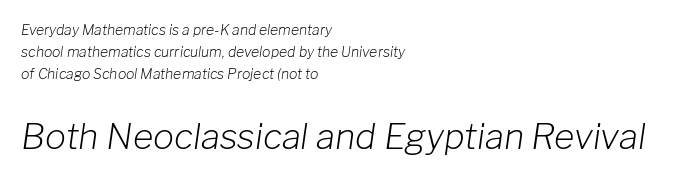
Q: Is the text bold? A: No.
Q: Is the text italic (slanted)? A: Yes, it leans right by about 8 degrees.
Q: Is the text underlined? A: No.
Q: How is the paragraph aligned? A: Left-aligned.
Q: Is the spacing between letters normal or unusually wide? A: Normal.
Q: Is the spacing between lines tight, normal or loose? A: Normal.
Q: Which block of text is set in a larger size, the first (top) or the second (bottom)? A: The second (bottom) one.
Q: Width (condensed, normal, or wide)? A: Normal.
Q: Stroke contrast? A: Low.
Q: x-height? A: Medium.
Q: Monospaced? A: No.
